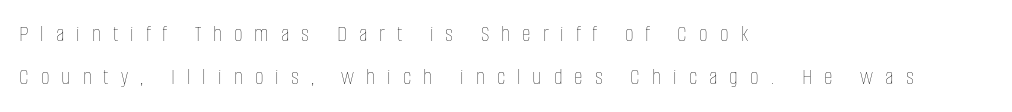
Q: Is the text bold? A: No.
Q: Is the text italic (slanted)? A: No, it is upright.
Q: Is the text underlined? A: No.
Q: How is the paragraph aligned? A: Left-aligned.
Q: Is the spacing between letters normal or unusually wide? A: Unusually wide.
